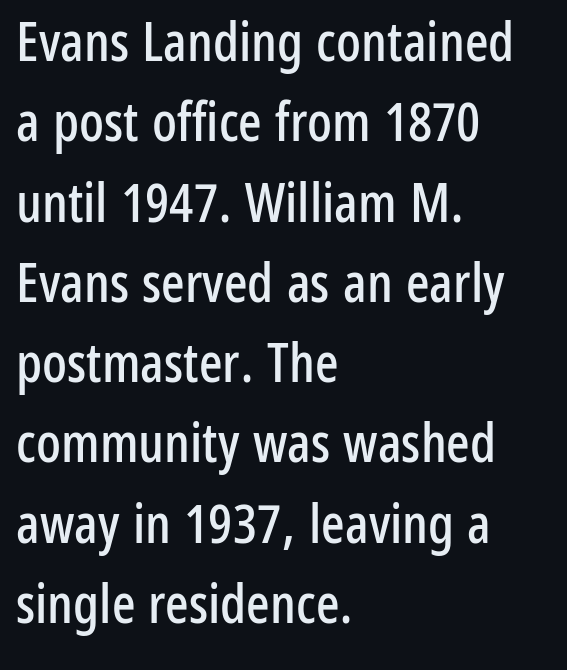
Q: Is the text italic (slanted)? A: No, it is upright.
Q: Is the typeface a serif or a sans-serif typeface? A: Sans-serif.
Q: Is the text underlined? A: No.
Q: How is the paragraph aligned? A: Left-aligned.
Q: Is the spacing between letters normal or unusually wide? A: Normal.
Q: Is the spacing between lines tight, normal or loose? A: Normal.
Q: Width (condensed, normal, or wide)? A: Condensed.
Q: Stroke contrast? A: Low.
Q: x-height? A: Medium.
Q: Monospaced? A: No.
